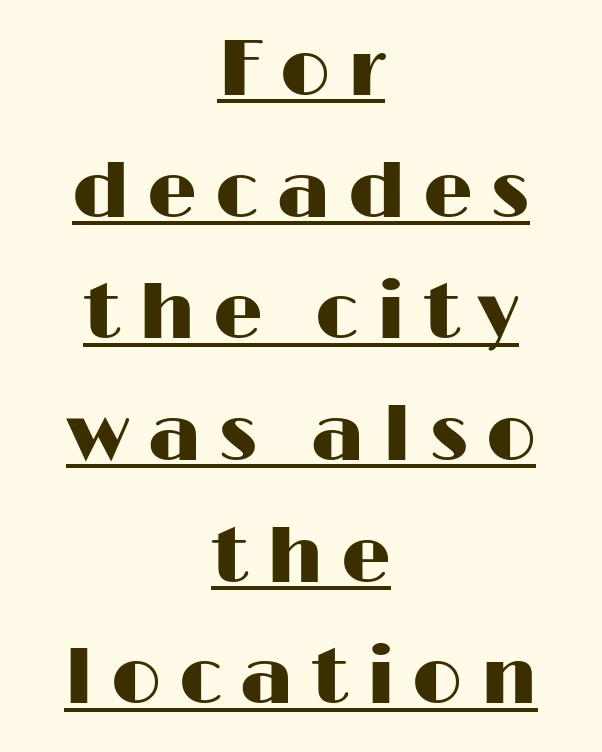
Does extra space separate the letters? Yes, quite a lot of it. The passage shown is typed in a proportional face where columns would drift. The space between consecutive lines is moderate. Does the copy run flush right? No — it is centered line by line. Ordinary non-slanted type is in use. Underline: present.
